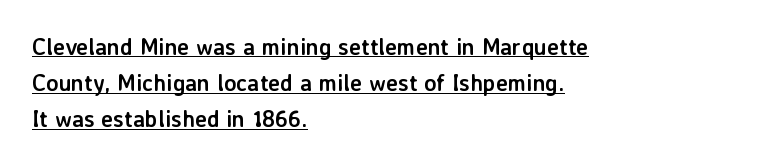
The image shows 23 px bold type, upright; set left-aligned, normal line spacing (1.57x), normal letter spacing, underlined.
